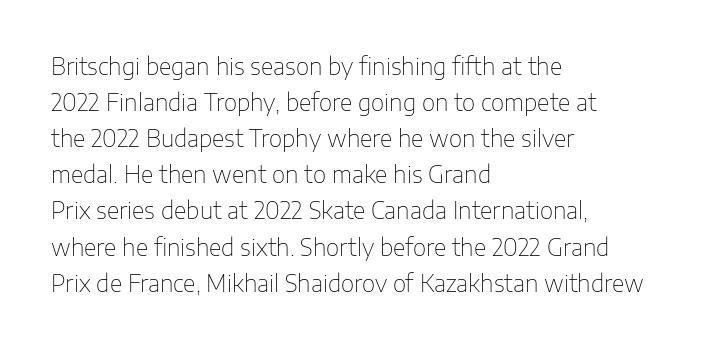
The image shows 23 px text type, upright; set left-aligned, normal line spacing (1.57x), normal letter spacing, not underlined.
